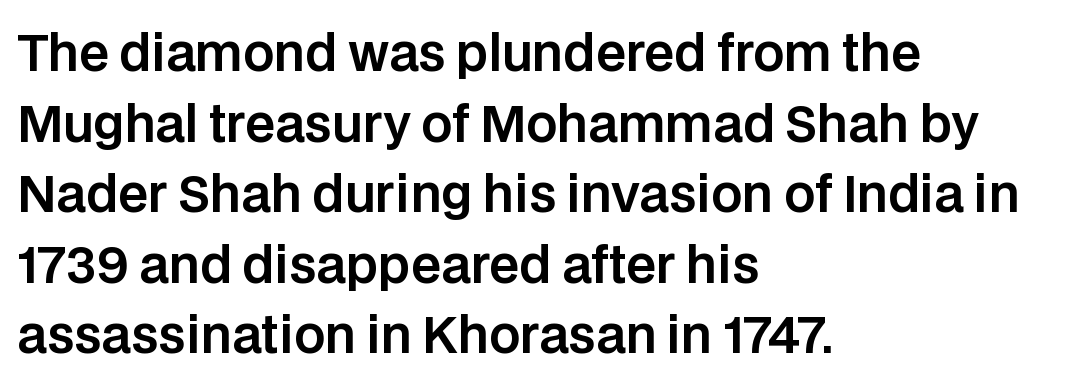
You can tell it's not italic because the verticals are truly vertical. Reading down the column, the eye jumps a familiar distance to each next line. This sample has the flowing, uneven cadence of proportional lettering. You can tell from the bare stems that sans-serif type was used. Check the space under the baseline: it is left empty.
